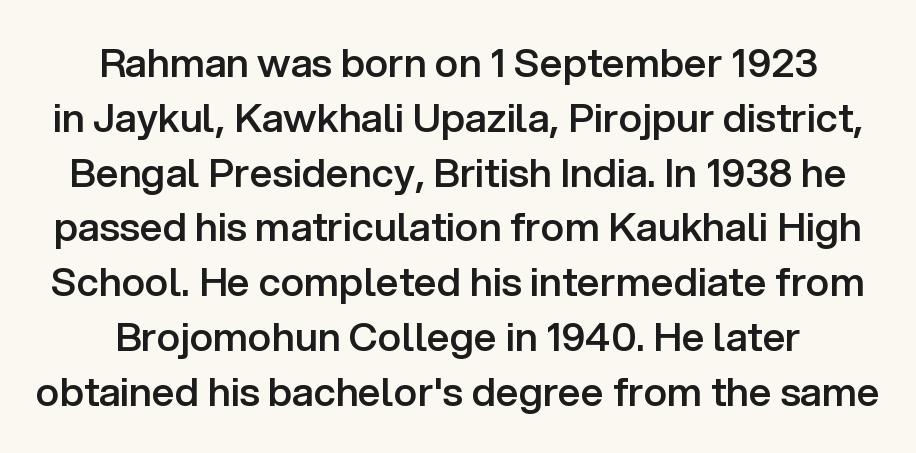
The image shows 40 px semibold sans-serif type, upright; set centered, normal line spacing (1.37x), normal letter spacing, not underlined; low stroke contrast and a medium x-height.
